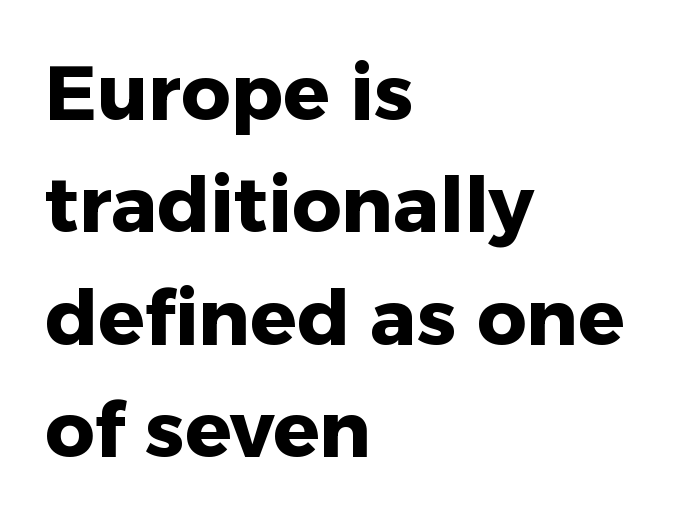
Look at the stroke-to-counter ratio: heavy, a bold. The type is set solid horizontally, with unmodified tracking. Typographically, this falls in the sans-serif category. The rendering uses natural spacing where letterforms have individual widths. The passage shown stacks its lines at a standard gap.
